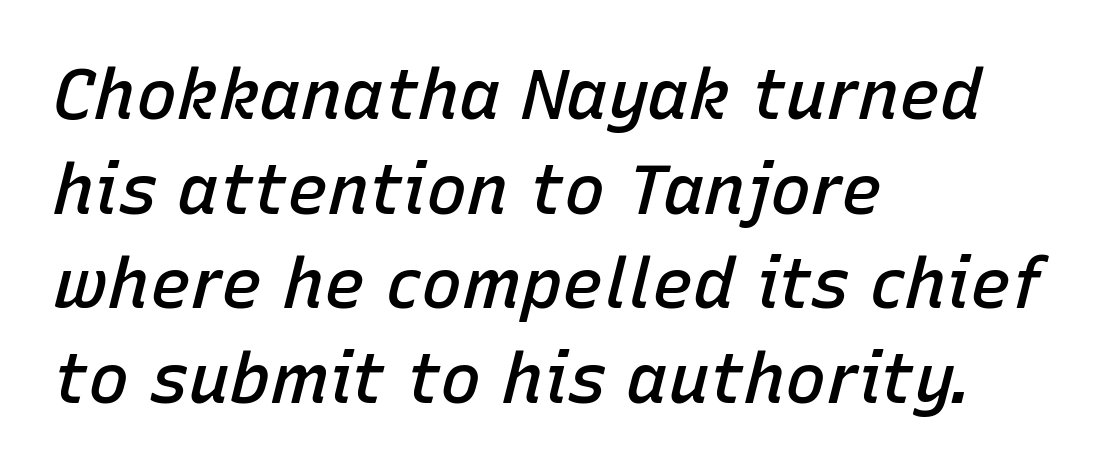
{"italic": "yes", "lean": "right", "slant_degrees": 15, "bold": "semi", "weight": "semibold", "width": "normal", "stroke_contrast": "low", "x_height": "medium", "monospaced": "no", "underline": "no", "align": "left", "line_spacing": "normal", "line_spacing_ratio": 1.37, "letter_spacing": "normal", "letter_spacing_em": 0.0, "glyph_px": 69}
